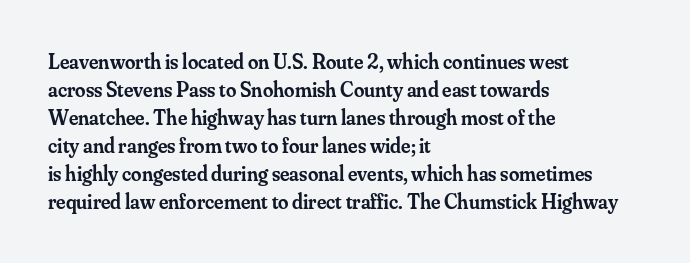
Q: Is the text bold? A: Semi-bold.
Q: Is the text italic (slanted)? A: No, it is upright.
Q: Is the text underlined? A: No.
Q: How is the paragraph aligned? A: Left-aligned.
Q: Is the spacing between letters normal or unusually wide? A: Normal.
Q: Is the spacing between lines tight, normal or loose? A: Normal.
